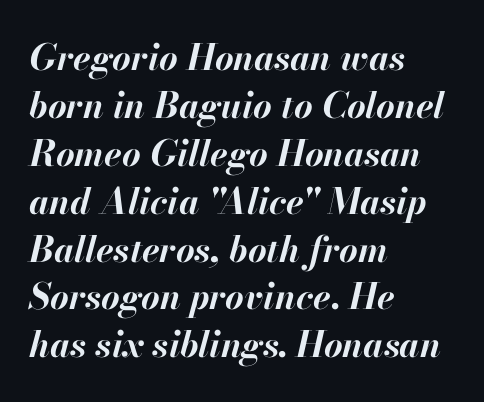
There is no visible air inserted between adjacent glyphs. All the whitespace from short lines collects on the right. The glyphs have the mass of a bold cut. Looks like regular typesetting: each glyph gets only the width it needs.
